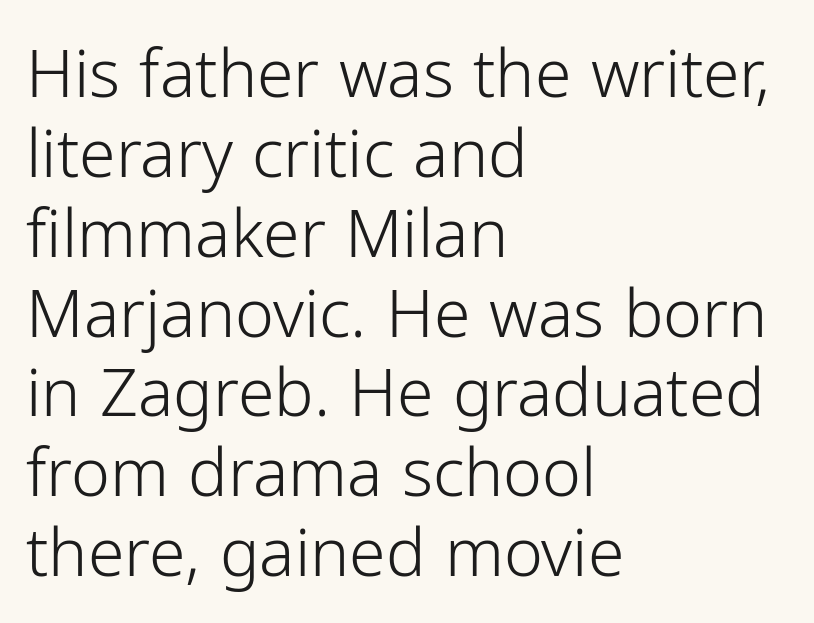
{"serif": "no", "italic": "no", "bold": "no", "weight": "light", "width": "normal", "stroke_contrast": "low", "x_height": "medium", "monospaced": "no", "underline": "no", "align": "left", "line_spacing_ratio": 1.21, "letter_spacing": "normal", "letter_spacing_em": 0.0, "glyph_px": 66}
